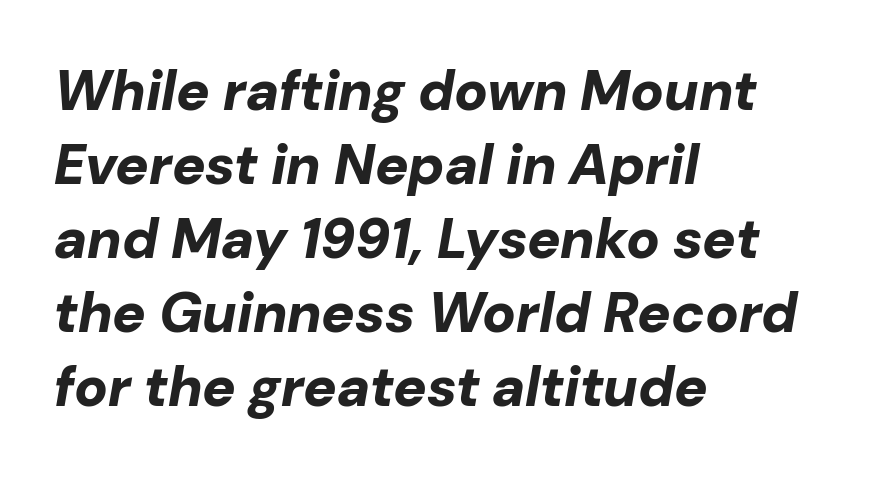
{"italic": "yes", "lean": "right", "slant_degrees": 10, "bold": "yes", "weight": "bold", "width": "normal", "stroke_contrast": "low", "x_height": "medium", "monospaced": "no", "underline": "no", "align": "left", "line_spacing": "normal", "line_spacing_ratio": 1.32, "letter_spacing": "normal", "letter_spacing_em": 0.0, "glyph_px": 56}
